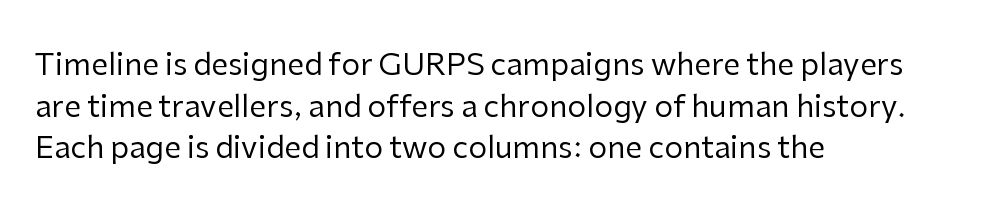
Q: Is the text bold? A: No.
Q: Is the text italic (slanted)? A: No, it is upright.
Q: Is the typeface a serif or a sans-serif typeface? A: Sans-serif.
Q: Is the text underlined? A: No.
Q: How is the paragraph aligned? A: Left-aligned.
Q: Is the spacing between letters normal or unusually wide? A: Normal.
Q: Is the spacing between lines tight, normal or loose? A: Normal.
Q: Width (condensed, normal, or wide)? A: Normal.
Q: Stroke contrast? A: Low.
Q: x-height? A: Medium.
Q: Monospaced? A: No.
